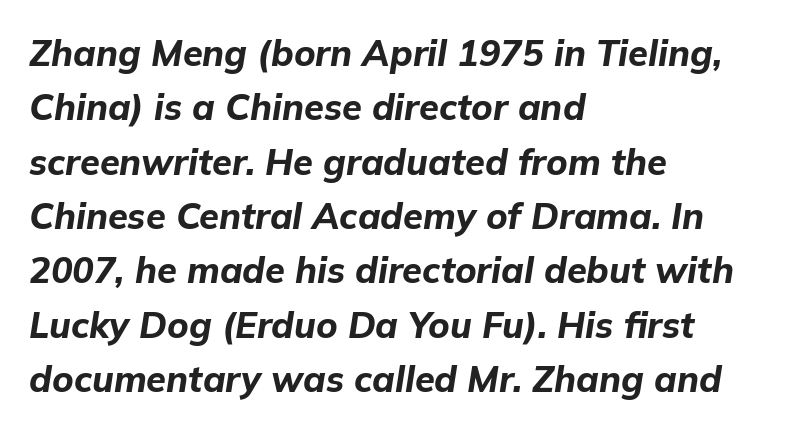
The image shows 36 px bold type, italic (leaning right); set left-aligned, normal line spacing (1.51x), normal letter spacing, not underlined; low stroke contrast and a medium x-height.
